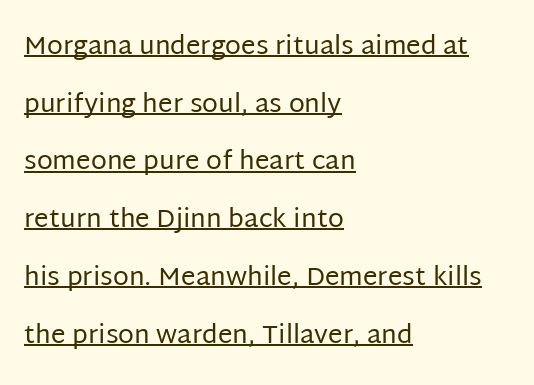
Is the block centered? No — it sits flush against the left margin. Characters remain perfectly vertical along every line. Vertically, the passage feels expansive, rows floating well apart. The typesetter has applied underlining to the passage shown. The gaps between neighbouring characters are ordinary and unremarkable. Each stroke keeps to a modest, everyday thickness or less.
